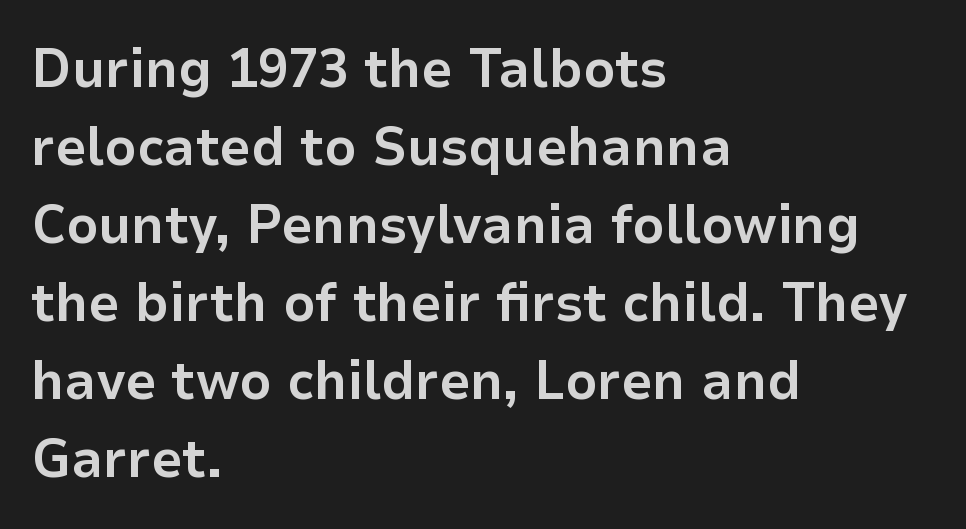
Each letter's strokes conclude bluntly, with no projecting serifs. Unmarked baselines from the first word to the last. Vertically, the passage feels balanced, rows spaced as you'd expect. In terms of letterspacing, this is plain default setting. Compared with a centered layout, this one pins lines to the left instead. The passage shown is typed in a proportional face where columns would drift.
